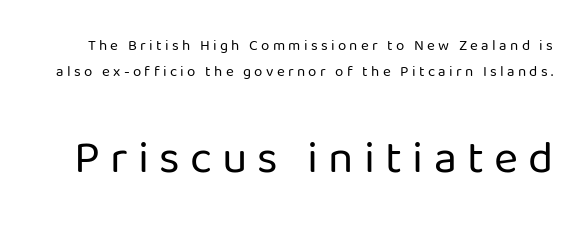
{"serif": "no", "italic": "no", "bold": "no", "weight": "regular", "width": "normal", "stroke_contrast": "low", "x_height": "medium", "monospaced": "no", "underline": "no", "line_spacing_ratio": 1.73, "letter_spacing": "wide", "letter_spacing_em": 0.22, "larger_block": "second", "size_ratio": 3.07, "glyph_px": 46}
